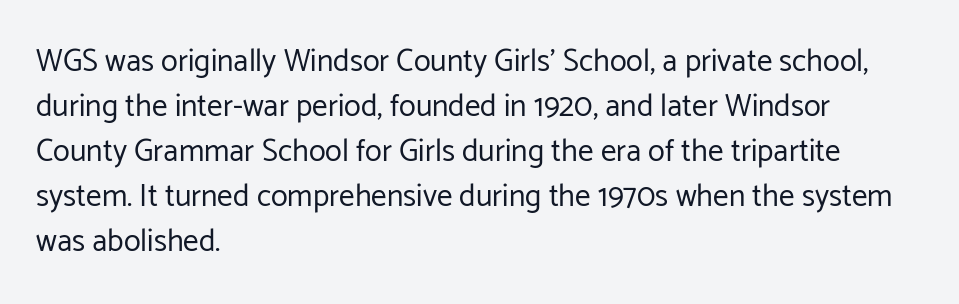
{"serif": "no", "italic": "no", "bold": "no", "weight": "regular", "width": "normal", "stroke_contrast": "low", "x_height": "medium", "monospaced": "no", "underline": "no", "align": "left", "line_spacing": "normal", "line_spacing_ratio": 1.45, "letter_spacing": "normal", "letter_spacing_em": 0.0, "glyph_px": 31}
